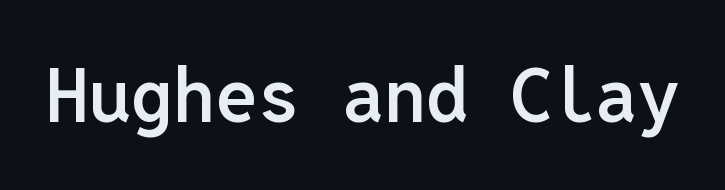
{"serif": "no", "italic": "no", "bold": "semi", "weight": "semibold", "width": "normal", "stroke_contrast": "low", "x_height": "medium", "monospaced": "yes", "underline": "no", "letter_spacing": "normal", "letter_spacing_em": 0.0, "glyph_px": 75}
